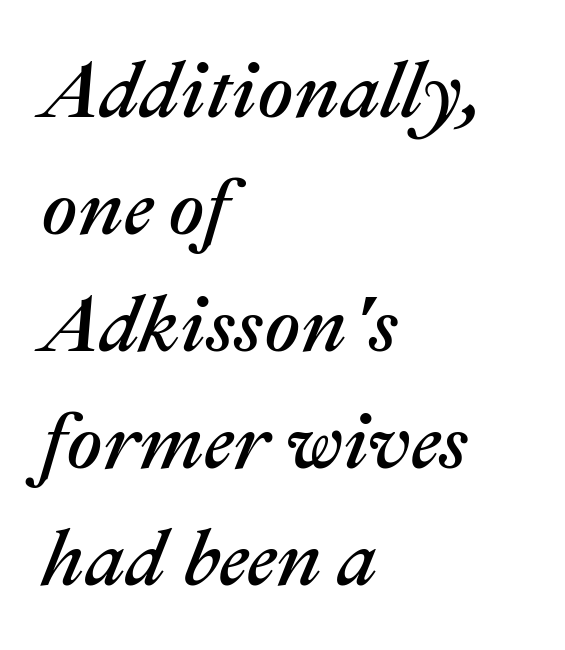
The image shows 79 px text type, italic (leaning right); set left-aligned, normal line spacing (1.48x), normal letter spacing, not underlined; medium stroke contrast and a medium x-height.
